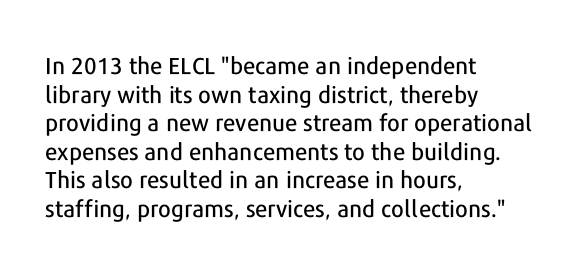
Each line starts at the same left margin while the right side varies. This sample uses plain, unmodified letter spacing. Only glyphs here, with clear space below each row. The letters stand upright; this is a roman face.
